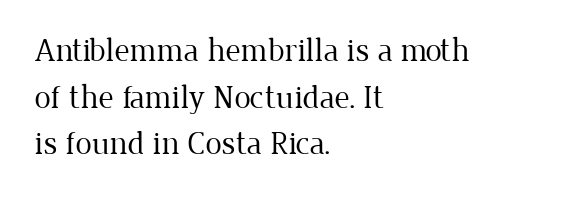
The image shows 33 px regular-weight serif type, upright; set left-aligned, normal line spacing (1.41x), normal letter spacing, not underlined; low stroke contrast and a medium x-height.
